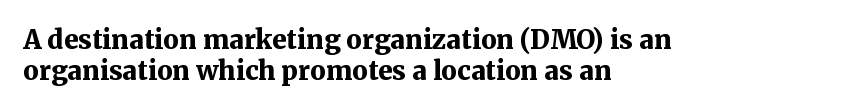
The image shows 26 px bold type, upright; set left-aligned, line spacing 1.21x, normal letter spacing, not underlined.
